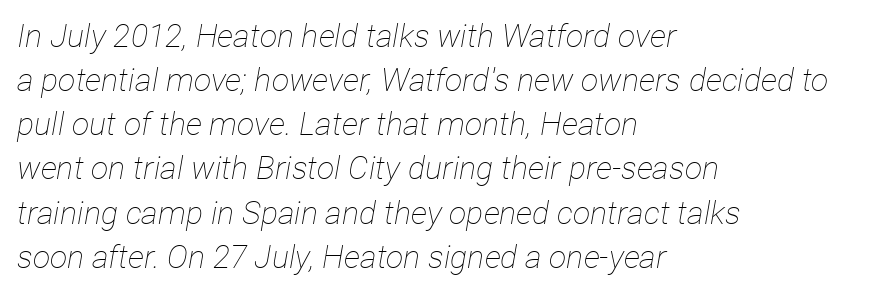
The image shows 32 px thin, condensed type, italic (leaning right); set left-aligned, normal line spacing (1.38x), normal letter spacing, not underlined; low stroke contrast and a medium x-height.
